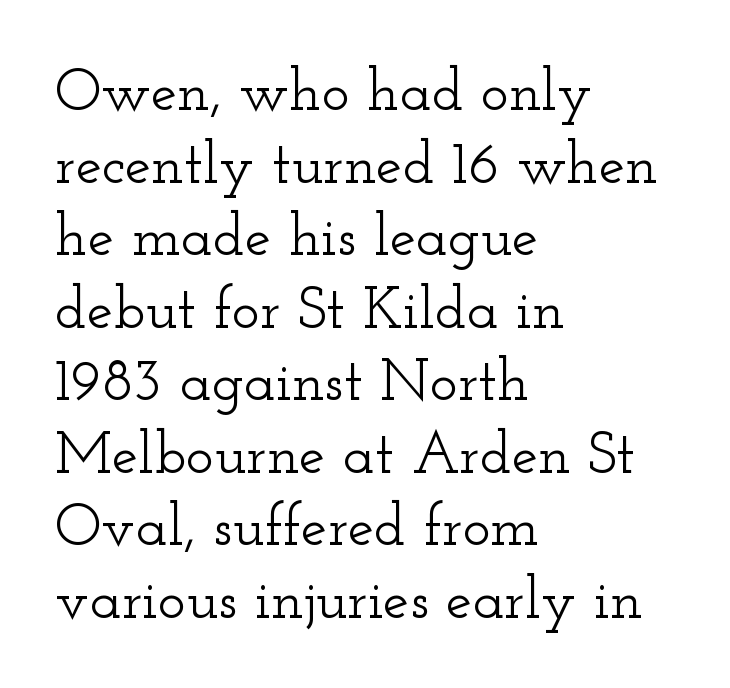
{"serif": "yes", "italic": "no", "width": "wide", "stroke_contrast": "low", "x_height": "small", "monospaced": "no", "underline": "no", "align": "left", "line_spacing_ratio": 1.23, "letter_spacing": "normal", "letter_spacing_em": 0.0, "glyph_px": 59}
